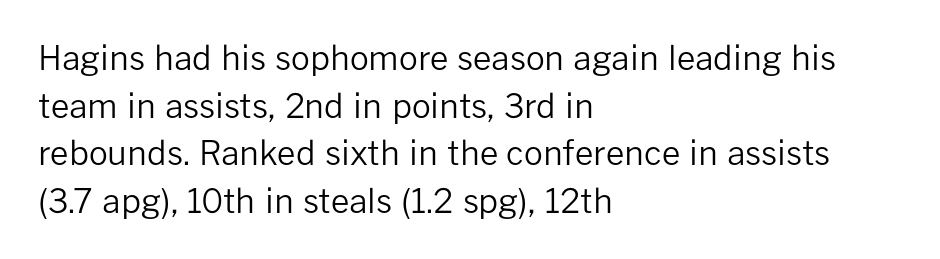
Examine the stroke ends and you'll find no serifs. You could call the tracking neutral — neither tight nor loose. Looks like regular typesetting: each glyph gets only the width it needs. The strokes carry an ordinary text weight at most. The lettering holds an erect, upright posture throughout. In terms of leading, this rendering sits right in the middle.
